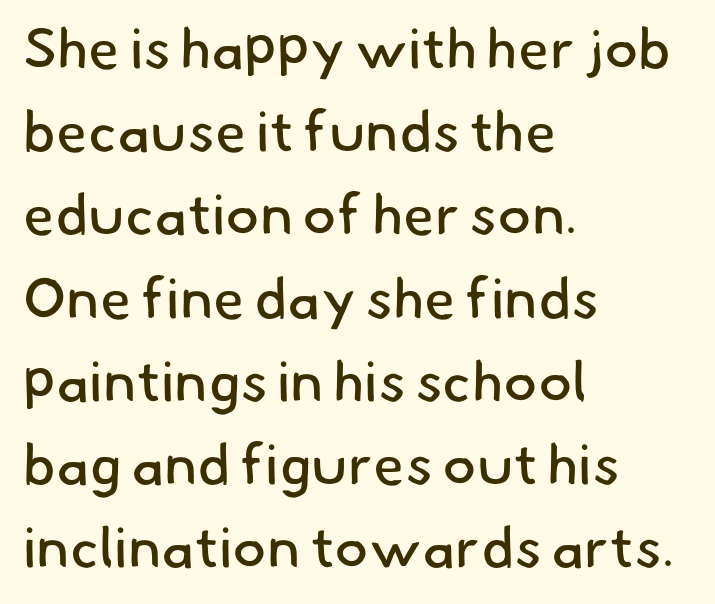
Q: Is the text bold? A: No.
Q: Is the typeface a serif or a sans-serif typeface? A: Sans-serif.
Q: Is the text underlined? A: No.
Q: How is the paragraph aligned? A: Left-aligned.
Q: Is the spacing between letters normal or unusually wide? A: Normal.
Q: Is the spacing between lines tight, normal or loose? A: Normal.
Q: Width (condensed, normal, or wide)? A: Normal.
Q: Stroke contrast? A: Low.
Q: x-height? A: Small.
Q: Monospaced? A: No.
